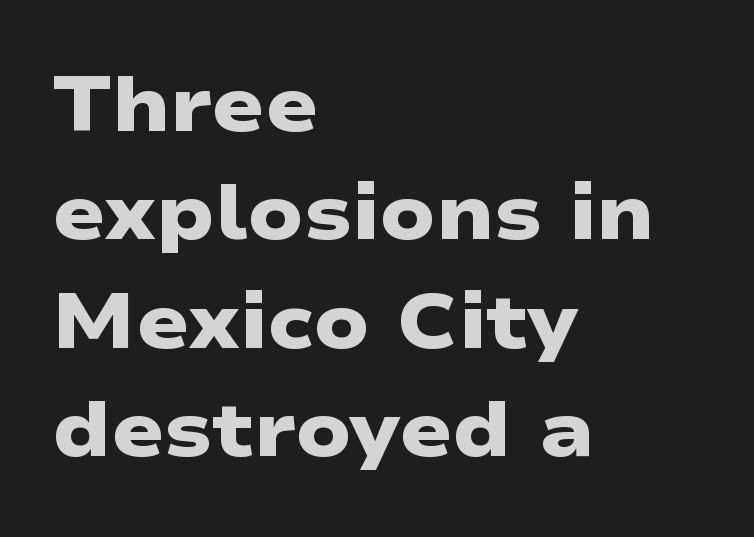
Q: Is the text bold? A: Yes.
Q: Is the typeface a serif or a sans-serif typeface? A: Sans-serif.
Q: Is the text underlined? A: No.
Q: How is the paragraph aligned? A: Left-aligned.
Q: Is the spacing between letters normal or unusually wide? A: Normal.
Q: Is the spacing between lines tight, normal or loose? A: Normal.
Q: Width (condensed, normal, or wide)? A: Wide.
Q: Stroke contrast? A: Low.
Q: x-height? A: Medium.
Q: Monospaced? A: No.
